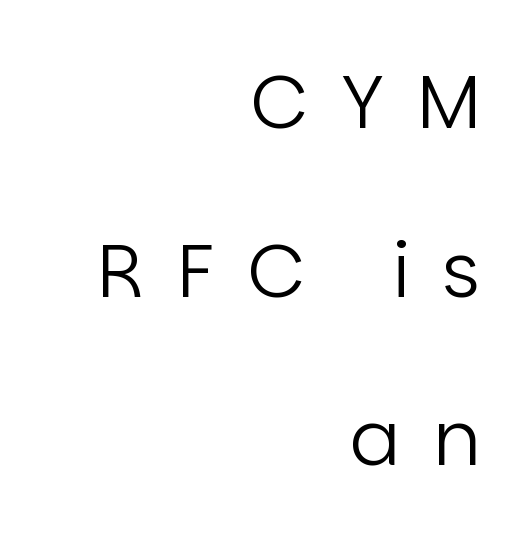
Q: Is the text bold? A: No.
Q: Is the text italic (slanted)? A: No, it is upright.
Q: Is the typeface a serif or a sans-serif typeface? A: Sans-serif.
Q: Is the text underlined? A: No.
Q: How is the paragraph aligned? A: Right-aligned.
Q: Is the spacing between letters normal or unusually wide? A: Unusually wide.
Q: Is the spacing between lines tight, normal or loose? A: Loose.
Q: Width (condensed, normal, or wide)? A: Normal.
Q: Stroke contrast? A: Low.
Q: x-height? A: Large.
Q: Monospaced? A: No.
